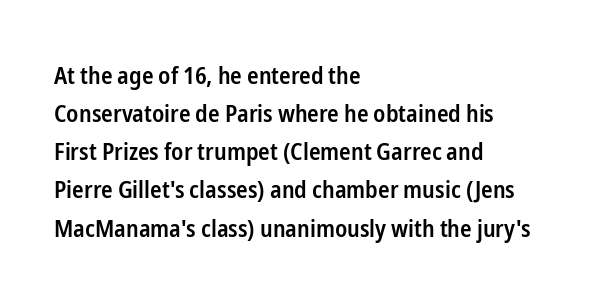
The image shows 24 px text type, upright; set left-aligned, normal line spacing (1.59x), normal letter spacing, not underlined.
